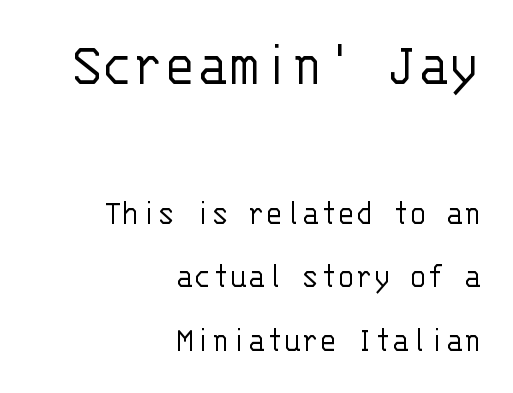
Q: Is the text bold? A: No.
Q: Is the text italic (slanted)? A: No, it is upright.
Q: Is the typeface a serif or a sans-serif typeface? A: Sans-serif.
Q: Is the text underlined? A: No.
Q: How is the paragraph aligned? A: Right-aligned.
Q: Is the spacing between letters normal or unusually wide? A: Normal.
Q: Which block of text is set in a larger size, the first (top) or the second (bottom)? A: The first (top) one.
Q: Width (condensed, normal, or wide)? A: Normal.
Q: Stroke contrast? A: Low.
Q: x-height? A: Large.
Q: Monospaced? A: Yes.
